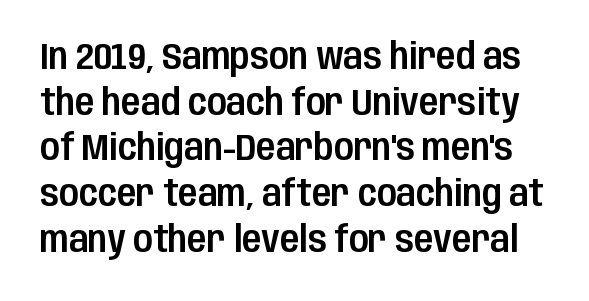
The letters advance in unequal steps, a hallmark of proportional type. Summary of vertical rhythm: regular, with standard interline spacing. Typographically, this falls in the sans-serif category. A bare baseline throughout the passage. Posture: straight, roman, zero tilt. Characters follow at the spacing the type designer built in.
